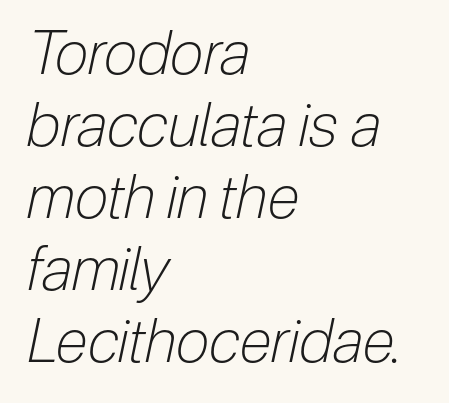
The image shows 60 px light, condensed type, italic (leaning right); set left-aligned, line spacing 1.2x, normal letter spacing, not underlined; low stroke contrast and a medium x-height.
